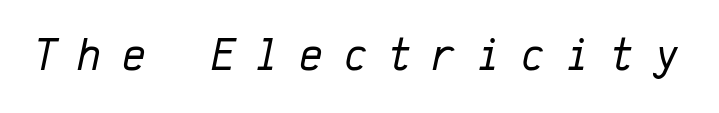
{"italic": "yes", "lean": "right", "slant_degrees": 12, "bold": "no", "weight": "regular", "width": "normal", "stroke_contrast": "low", "x_height": "medium", "monospaced": "yes", "underline": "no", "letter_spacing": "wide", "letter_spacing_em": 0.44, "glyph_px": 46}
